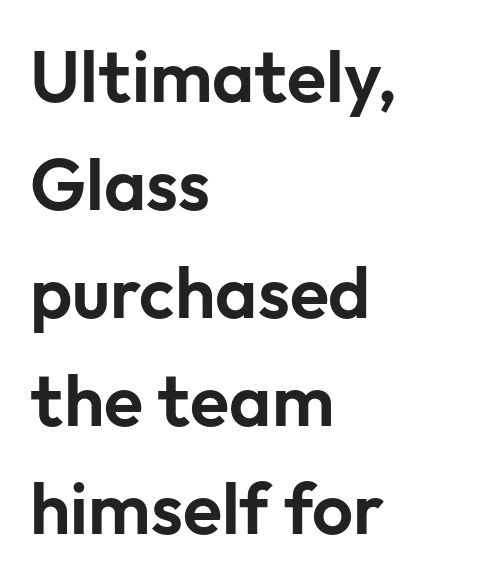
{"serif": "no", "italic": "no", "width": "normal", "stroke_contrast": "low", "x_height": "medium", "monospaced": "no", "underline": "no", "align": "left", "line_spacing": "normal", "line_spacing_ratio": 1.5, "letter_spacing": "normal", "letter_spacing_em": 0.0, "glyph_px": 72}
